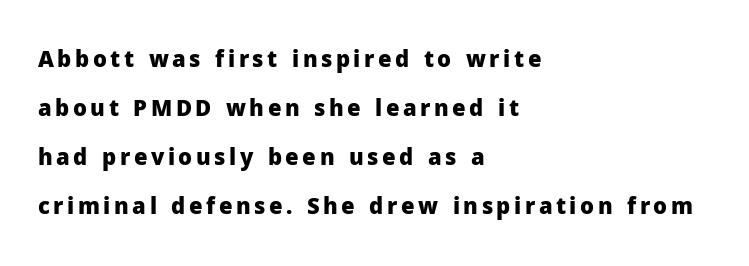
{"italic": "no", "bold": "yes", "underline": "no", "align": "left", "line_spacing": "loose", "line_spacing_ratio": 2.22, "glyph_px": 22}
